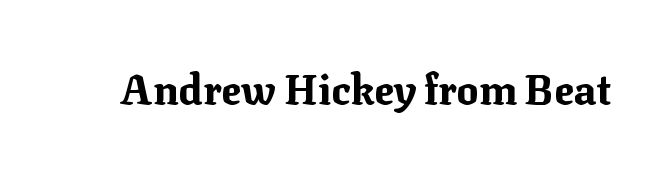
The image shows 41 px bold serif type, upright; set normal letter spacing, not underlined; medium stroke contrast and a medium x-height.
